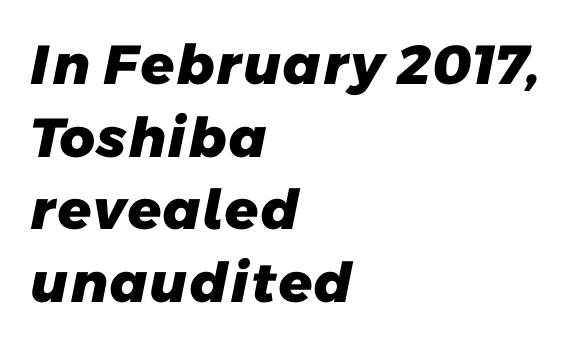
What weight is shown? A full bold with thick strokes. Is this a fixed-width face? No — the glyphs have proportional, varying widths. Serifs: no, the terminals of the letterforms are clean. One-word summary of the alignment: left. Leading: standard.
